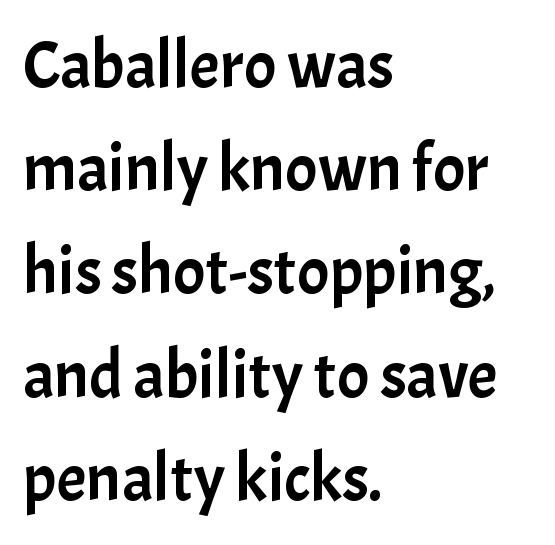
Whoever set this chose a conventional vertical rhythm. Look at the tracking — it's just the regular setting, nothing added. You could not count columns in this text — the font is proportionally spaced. Horizontally, the lines are justified to the leading edge only.
